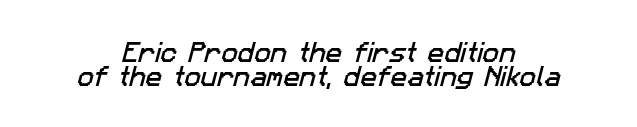
The image shows 22 px text type; set centered, tight line spacing (1.1x), normal letter spacing, not underlined.
